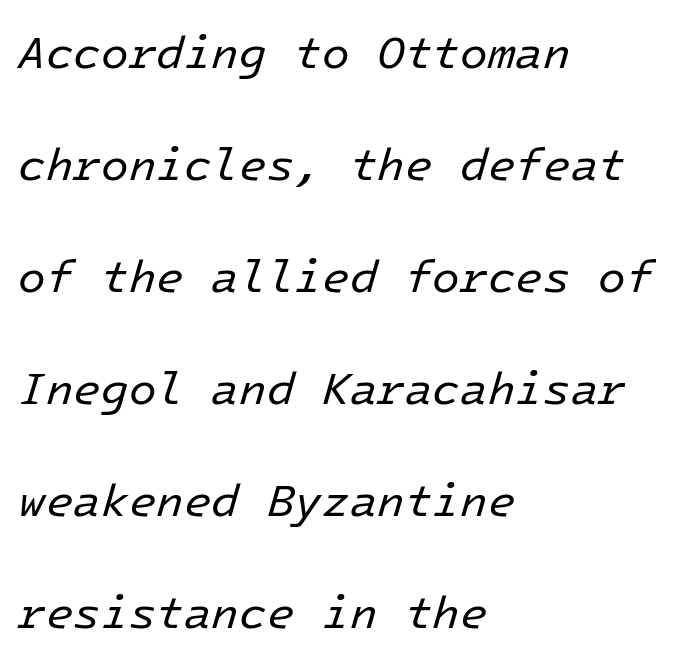
A bare baseline throughout the passage. How are the letters spaced? Ordinarily, with no added tracking. Notice how the passage keeps a crisp vertical edge on the left only. The text carries the slant typical of an italic or oblique font.
